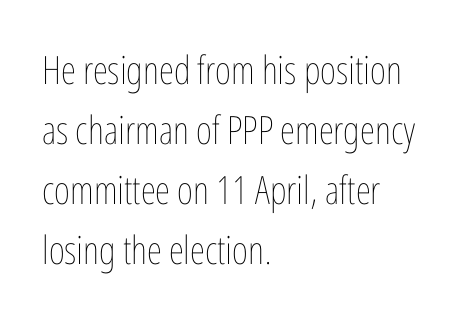
Spacing verdict: proportional, widths tailored to each character. The specimen omits any rule beneath the text block's lines. Nope, not italic — everything's standing straight. Nobody touched the tracking dial on this one.
